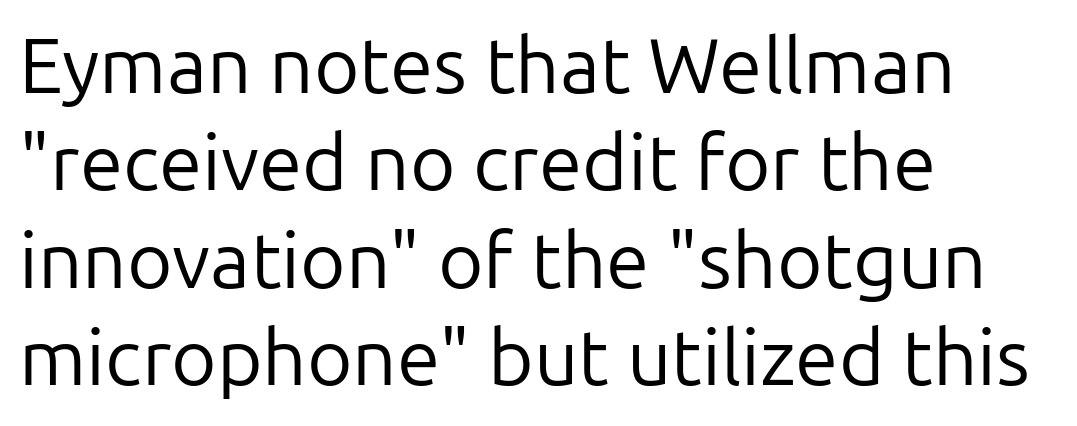
{"serif": "no", "italic": "no", "bold": "no", "weight": "regular", "width": "normal", "stroke_contrast": "low", "x_height": "medium", "monospaced": "no", "underline": "no", "align": "left", "line_spacing": "normal", "line_spacing_ratio": 1.25, "letter_spacing": "normal", "letter_spacing_em": 0.0, "glyph_px": 78}
